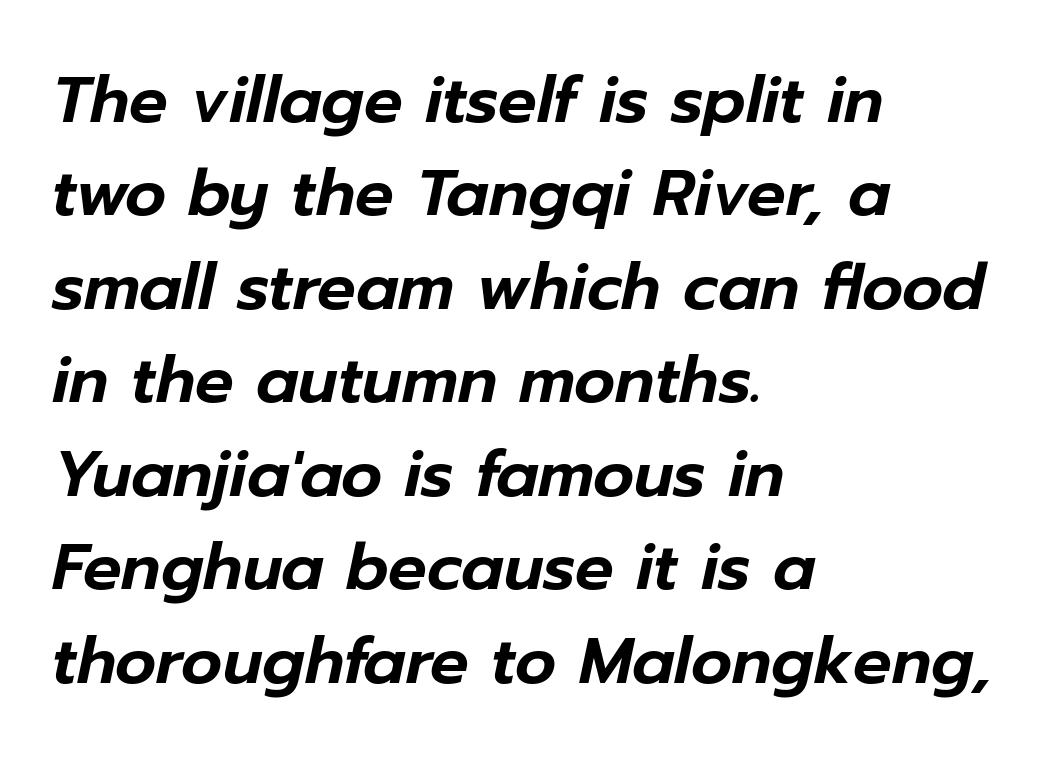
Spacing verdict: proportional, widths tailored to each character. The passage is arranged the way most books set body copy — flush left. Leading matches the norm, producing a regular column. The face used here is rendered with its standard letterfit.
